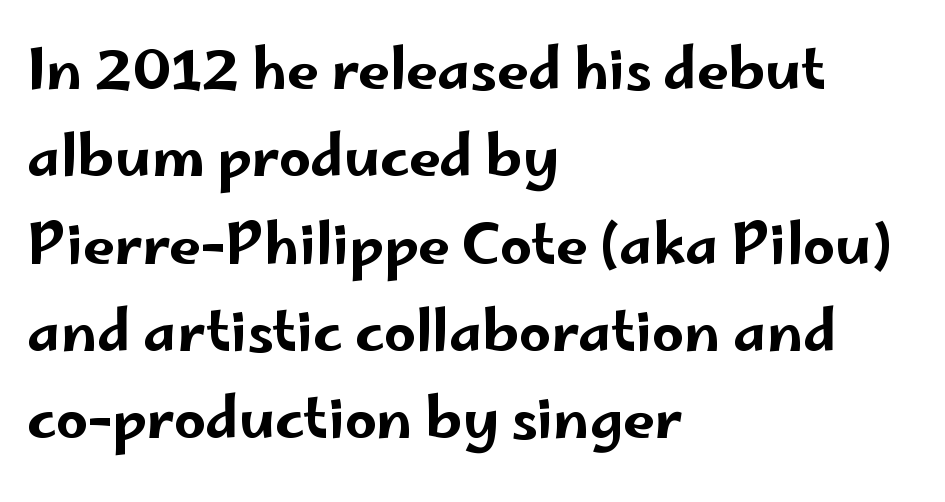
Q: Is the text italic (slanted)? A: No, it is upright.
Q: Is the typeface a serif or a sans-serif typeface? A: Sans-serif.
Q: Is the text underlined? A: No.
Q: How is the paragraph aligned? A: Left-aligned.
Q: Is the spacing between letters normal or unusually wide? A: Normal.
Q: Is the spacing between lines tight, normal or loose? A: Normal.
Q: Width (condensed, normal, or wide)? A: Wide.
Q: Stroke contrast? A: Low.
Q: x-height? A: Small.
Q: Monospaced? A: No.
